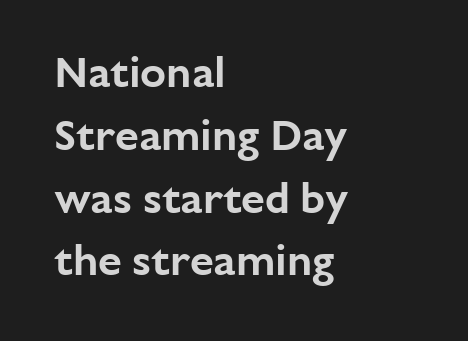
Q: Is the text italic (slanted)? A: No, it is upright.
Q: Is the typeface a serif or a sans-serif typeface? A: Sans-serif.
Q: Is the text underlined? A: No.
Q: How is the paragraph aligned? A: Left-aligned.
Q: Is the spacing between letters normal or unusually wide? A: Normal.
Q: Is the spacing between lines tight, normal or loose? A: Normal.
Q: Width (condensed, normal, or wide)? A: Normal.
Q: Stroke contrast? A: Low.
Q: x-height? A: Medium.
Q: Monospaced? A: No.
